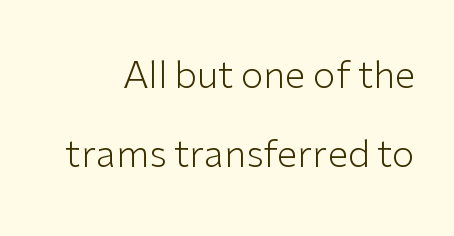
Honestly, there is no underline to notice here at all. Posture: vertical. Tracking value appears to be zero — textbook default spacing. Is this a fixed-width face? No — the glyphs have proportional, varying widths. Is the stroke heavy? The answer is a plain regular-or-lighter.
